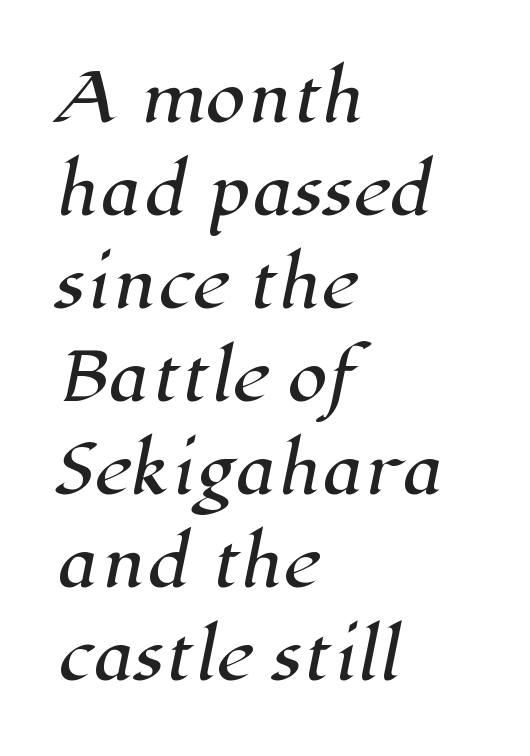
The image shows 65 px serif type; set left-aligned, normal line spacing (1.43x), normal letter spacing, not underlined; high stroke contrast and a medium x-height.
